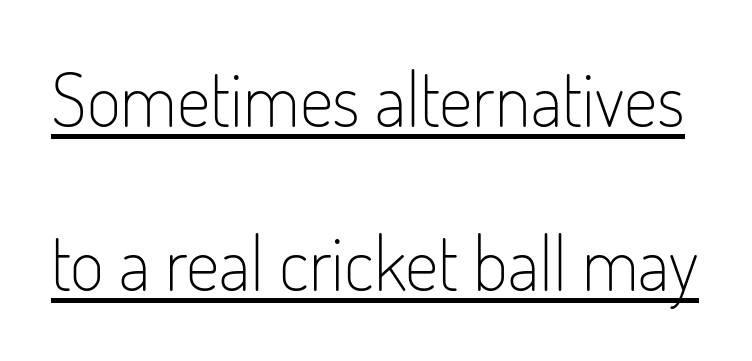
Q: Is the text bold? A: No.
Q: Is the text italic (slanted)? A: No, it is upright.
Q: Is the typeface a serif or a sans-serif typeface? A: Sans-serif.
Q: Is the text underlined? A: Yes.
Q: Is the spacing between letters normal or unusually wide? A: Normal.
Q: Is the spacing between lines tight, normal or loose? A: Loose.
Q: Width (condensed, normal, or wide)? A: Condensed.
Q: Stroke contrast? A: Low.
Q: x-height? A: Small.
Q: Monospaced? A: No.
